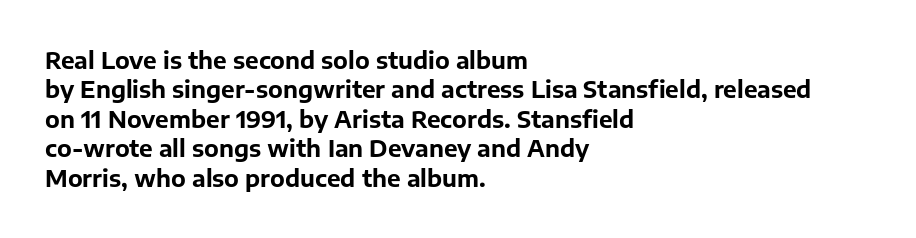
In terms of posture, this sample is upright. Whoever set this chose a conventional vertical rhythm. The space directly below the letters is spotless. A typesetter would call this zero additional tracking.
